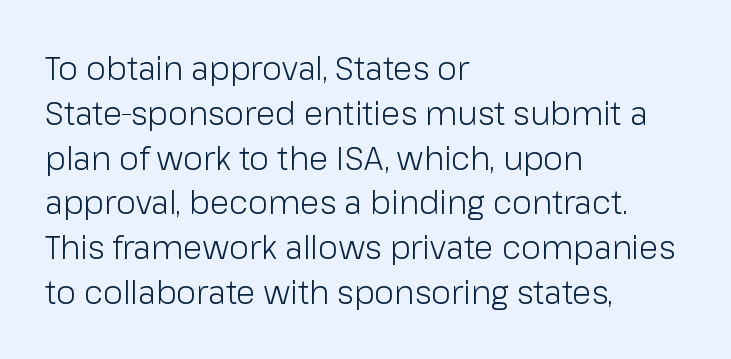
These lines are rendered in a variable-pitch font. Spacing between characters is what you'd get straight out of the box. The weight would be labelled regular, book, light, or lighter still. The specimen reads as upright at a glance. Bare-footed words on every line.
